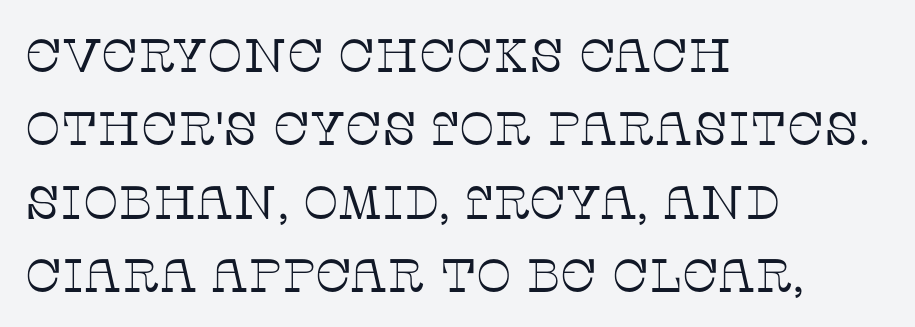
These lines are set flush left with a ragged right edge. No letter is thick-stroked: the sample isn't bold. Are there feet on the stems? There are — it's a serif. The string is rendered with underlining switched off. The line-height multiplier appears to be the usual default. Note the varied advance widths — an 'i' is clearly narrower than an 'm'.
